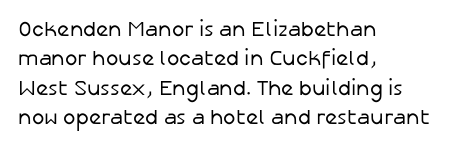
The image shows 21 px text type, upright; set left-aligned, normal line spacing (1.4x), normal letter spacing, not underlined.
